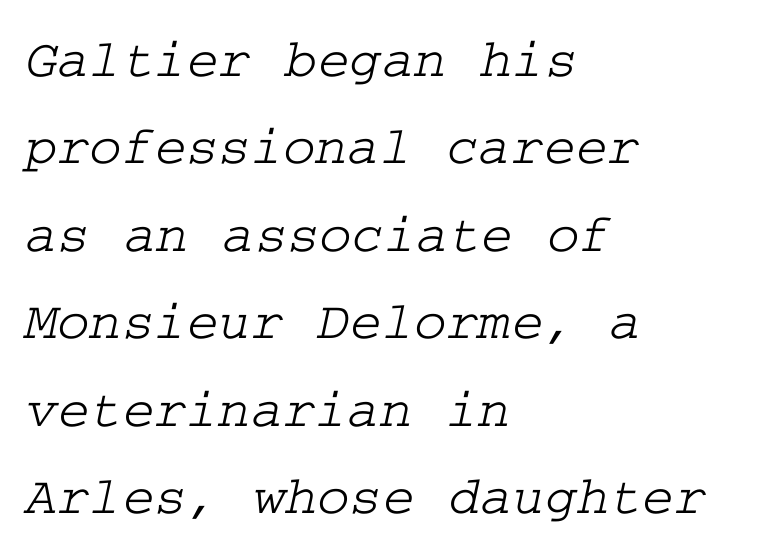
Normally led — the rows are evenly, conventionally spaced. The typeface chosen for these lines features serifs. Which margin do the lines hug? The left one — the right edge is uneven. The space directly below the letters is spotless. The line texture is even and compact thanks to regular tracking.
